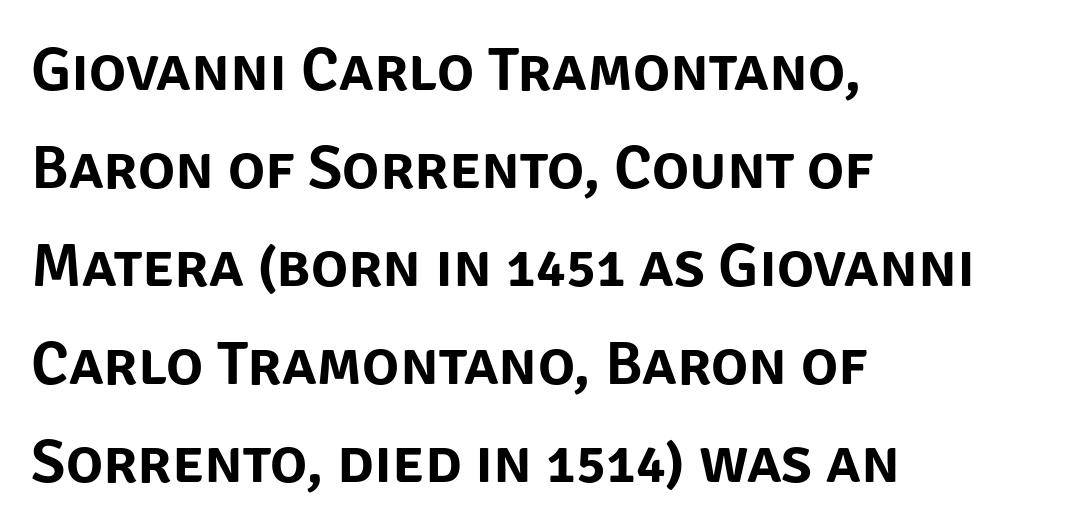
Nothing unusual about the tracking: characters are spaced as the font intends. Posture: vertical. This sample has the flowing, uneven cadence of proportional lettering. The rendering shows plain stroke endings on the letterforms — a sans-serif design.
